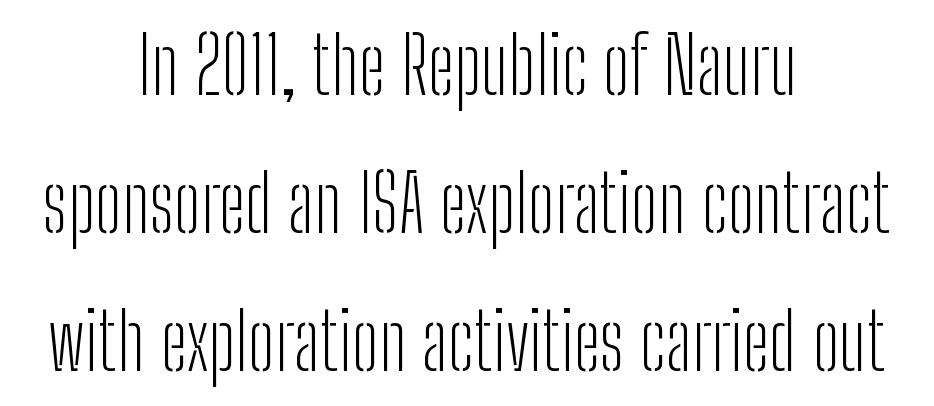
Q: Is the text bold? A: No.
Q: Is the text italic (slanted)? A: No, it is upright.
Q: Is the typeface a serif or a sans-serif typeface? A: Sans-serif.
Q: Is the text underlined? A: No.
Q: How is the paragraph aligned? A: Centered.
Q: Is the spacing between letters normal or unusually wide? A: Normal.
Q: Width (condensed, normal, or wide)? A: Condensed.
Q: Stroke contrast? A: Low.
Q: x-height? A: Medium.
Q: Monospaced? A: No.
